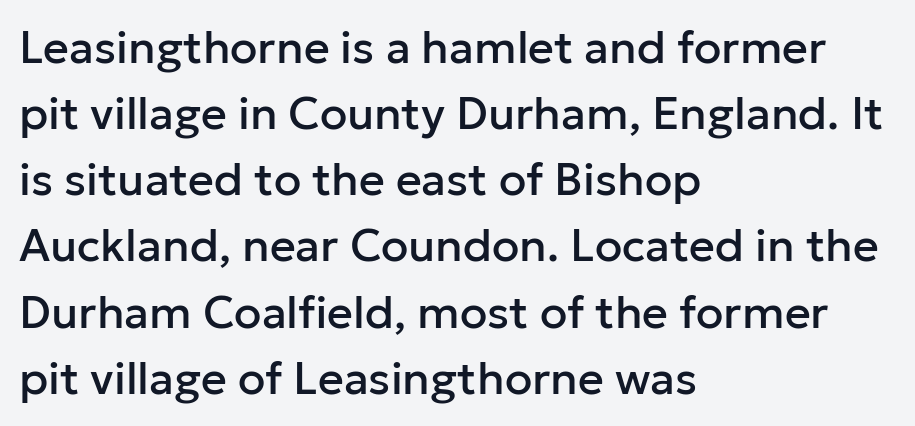
Inter-character spacing is left at the font's built-in metrics. Nope, not italic — everything's standing straight. The face used here is a sans, in the tradition of grotesques and geometrics. The rag falls on the right side of this text block. The vertical gap from one line to the next is medium. The string is rendered with underlining switched off.
